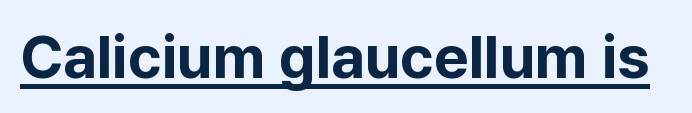
Unlike italic type, these characters show no tilt at all. Caption: lettering with a line underneath. A typesetter would label this face a sans. This is heavy type, rendered in bold.
